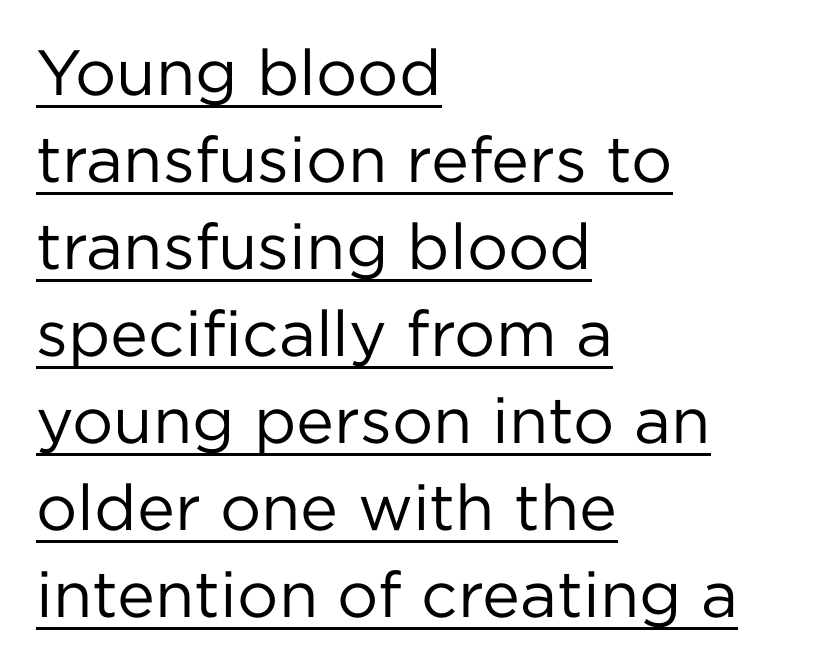
The image shows 64 px regular-weight sans-serif type, upright; set left-aligned, normal line spacing (1.36x), normal letter spacing, underlined; low stroke contrast and a medium x-height.
